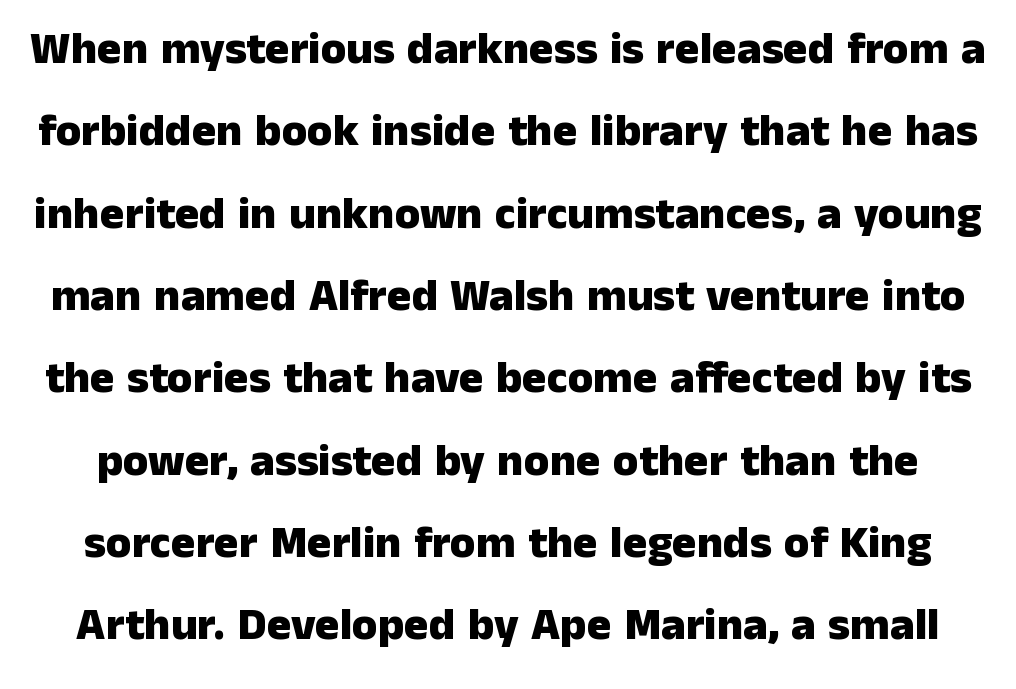
Q: Is the text bold? A: Yes.
Q: Is the text italic (slanted)? A: No, it is upright.
Q: Is the typeface a serif or a sans-serif typeface? A: Sans-serif.
Q: Is the text underlined? A: No.
Q: Is the spacing between letters normal or unusually wide? A: Normal.
Q: Width (condensed, normal, or wide)? A: Normal.
Q: Stroke contrast? A: Low.
Q: x-height? A: Medium.
Q: Monospaced? A: No.
